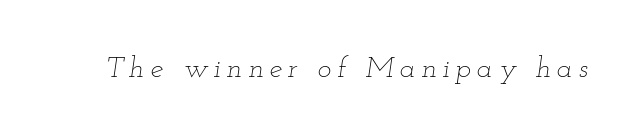
{"italic": "yes", "lean": "right", "slant_degrees": 12, "bold": "no", "weight": "thin", "width": "wide", "stroke_contrast": "low", "x_height": "small", "monospaced": "no", "underline": "no", "letter_spacing": "wide", "letter_spacing_em": 0.2, "glyph_px": 29}
